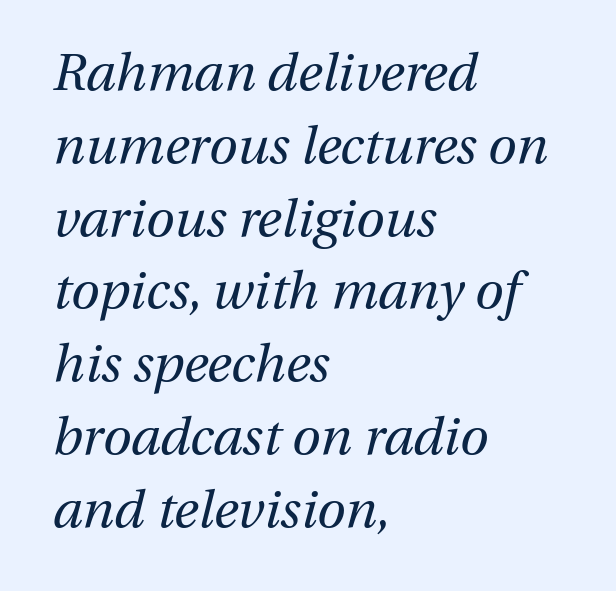
The image shows 52 px regular-weight type, italic (leaning right); set left-aligned, normal line spacing (1.4x), normal letter spacing, not underlined; medium stroke contrast and a medium x-height.
